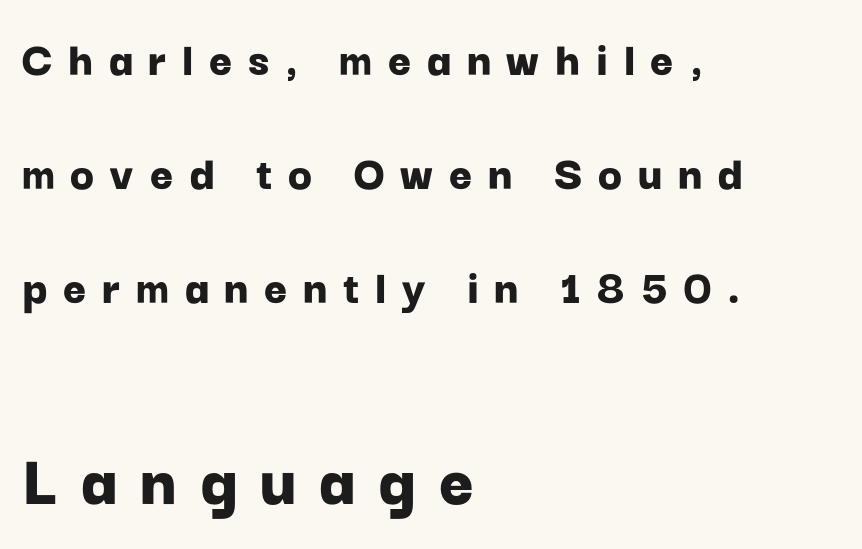
The image shows 75 px bold sans-serif type, upright; set left-aligned, loose line spacing (2.28x), unusually wide letter spacing (+0.31 em), not underlined; the second (bottom) block is 1.5x larger; low stroke contrast and a medium x-height.
